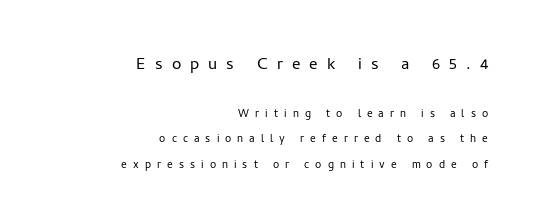
Q: Is the text bold? A: No.
Q: Is the text italic (slanted)? A: No, it is upright.
Q: Is the text underlined? A: No.
Q: How is the paragraph aligned? A: Right-aligned.
Q: Is the spacing between letters normal or unusually wide? A: Unusually wide.
Q: Which block of text is set in a larger size, the first (top) or the second (bottom)? A: The first (top) one.
